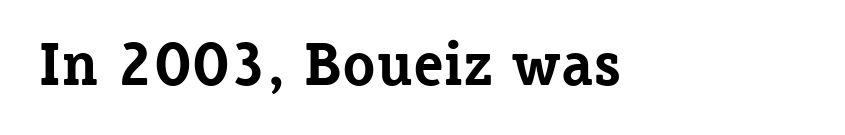
{"serif": "yes", "italic": "no", "bold": "yes", "weight": "bold", "width": "normal", "stroke_contrast": "low", "x_height": "medium", "monospaced": "no", "underline": "no", "letter_spacing": "normal", "letter_spacing_em": 0.0, "glyph_px": 61}
